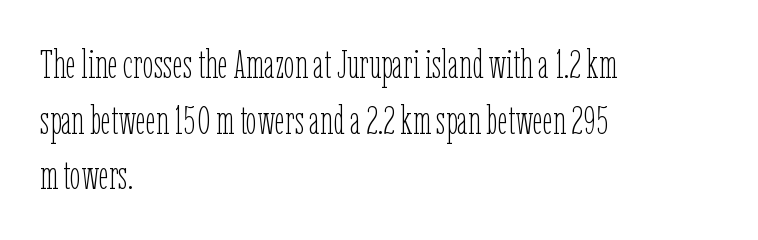
The zone under the glyphs is completely vacant. On a weight scale, this lands at 450 or below. Character widths vary here, with narrow letters taking less room than wide ones. Successive baselines arrive at the customary interval.
